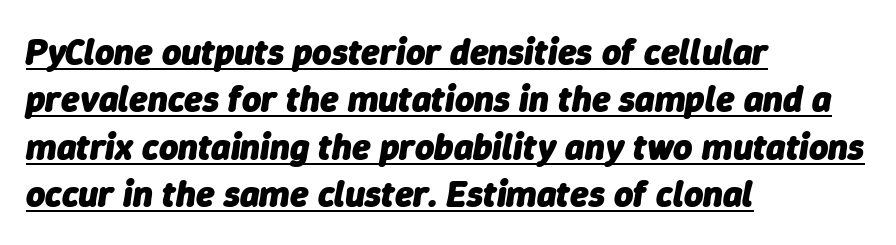
{"italic": "yes", "lean": "right", "slant_degrees": 9, "bold": "yes", "weight": "heavy", "width": "normal", "stroke_contrast": "low", "x_height": "medium", "monospaced": "no", "underline": "yes", "align": "left", "line_spacing": "normal", "line_spacing_ratio": 1.28, "letter_spacing": "normal", "letter_spacing_em": 0.0, "glyph_px": 37}
